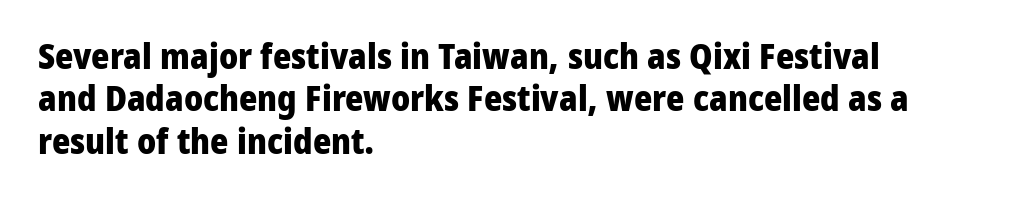
The image shows 35 px heavy sans-serif type, upright; set left-aligned, line spacing 1.21x, normal letter spacing, not underlined; low stroke contrast and a medium x-height.
